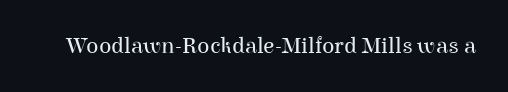
The type is set solid horizontally, with unmodified tracking. Words float on clear page, feet unadorned. A quiet, ordinary-to-light weight characterises the typeface. The type sits square on the baseline with zero lean.
